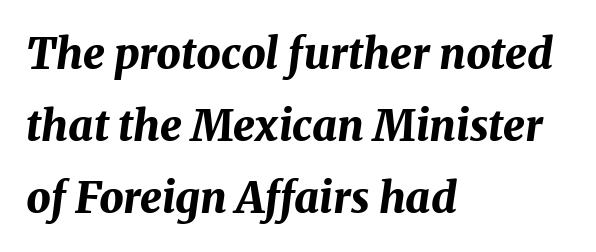
{"italic": "yes", "lean": "right", "slant_degrees": 8, "bold": "yes", "weight": "bold", "width": "normal", "stroke_contrast": "medium", "x_height": "medium", "monospaced": "no", "underline": "no", "align": "left", "line_spacing": "normal", "line_spacing_ratio": 1.68, "letter_spacing": "normal", "letter_spacing_em": 0.0, "glyph_px": 43}
